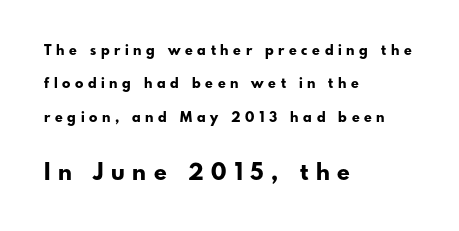
Q: Is the text bold? A: Yes.
Q: Is the text italic (slanted)? A: No, it is upright.
Q: Is the text underlined? A: No.
Q: How is the paragraph aligned? A: Left-aligned.
Q: Is the spacing between letters normal or unusually wide? A: Unusually wide.
Q: Is the spacing between lines tight, normal or loose? A: Loose.
Q: Which block of text is set in a larger size, the first (top) or the second (bottom)? A: The second (bottom) one.
